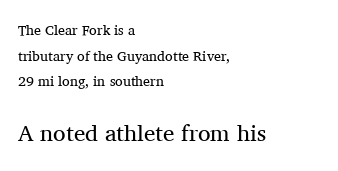
The typography opts for an upright posture over an oblique one. The strokes are not fattened; the text isn't bold. The text block is weighted toward the left margin, trailing off unevenly rightward. The second block has been scaled up relative to the first.
